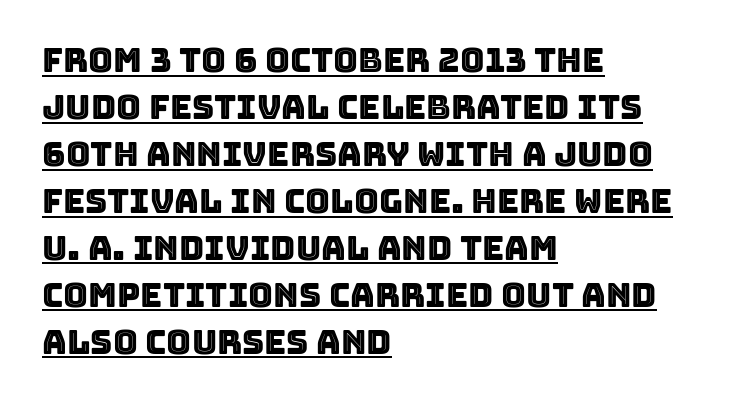
The image shows 34 px text type, upright; set left-aligned, normal line spacing (1.38x), normal letter spacing, underlined; a large x-height.
